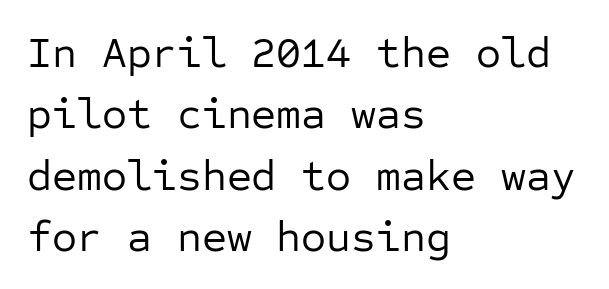
The image shows 43 px regular-weight sans-serif type, upright, monospaced; set left-aligned, normal line spacing (1.43x), normal letter spacing, not underlined; low stroke contrast and a medium x-height.
